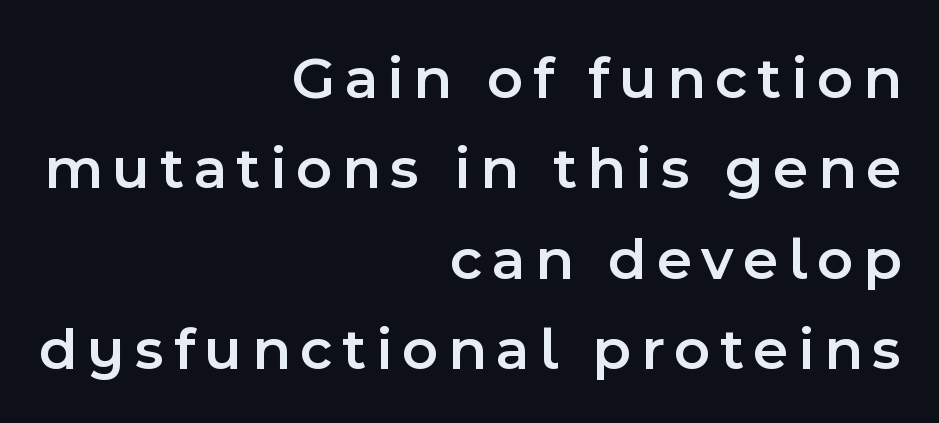
The glyphs in this specimen are sans serif. Line ends are locked; line starts wander. Does the leading feel generous? No, just average. Just letters on the line, the space beneath them empty. You could not count columns in this text — the font is proportionally spaced. Ordinary non-slanted type is in use.
